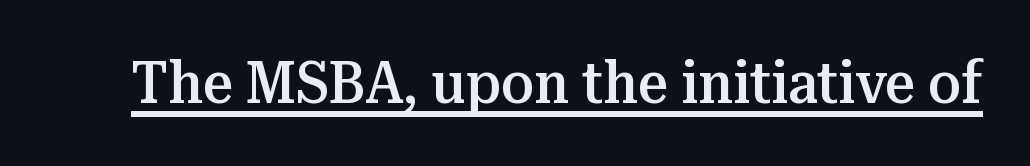
{"serif": "yes", "italic": "no", "bold": "semi", "weight": "semibold", "width": "normal", "stroke_contrast": "medium", "x_height": "medium", "monospaced": "no", "underline": "yes", "letter_spacing": "normal", "letter_spacing_em": 0.0, "glyph_px": 59}
